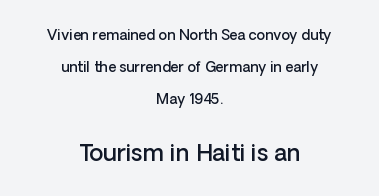
Q: Is the text bold? A: Semi-bold.
Q: Is the text italic (slanted)? A: No, it is upright.
Q: Is the text underlined? A: No.
Q: How is the paragraph aligned? A: Centered.
Q: Is the spacing between letters normal or unusually wide? A: Normal.
Q: Is the spacing between lines tight, normal or loose? A: Loose.
Q: Which block of text is set in a larger size, the first (top) or the second (bottom)? A: The second (bottom) one.
